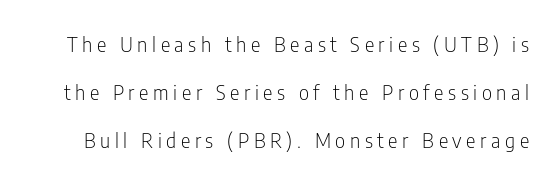
Q: Is the text bold? A: No.
Q: Is the text italic (slanted)? A: No, it is upright.
Q: Is the text underlined? A: No.
Q: Is the spacing between letters normal or unusually wide? A: Unusually wide.
Q: Is the spacing between lines tight, normal or loose? A: Loose.
